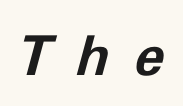
Q: Is the text bold? A: Yes.
Q: Is the text italic (slanted)? A: Yes, it leans right by about 11 degrees.
Q: Is the text underlined? A: No.
Q: Is the spacing between letters normal or unusually wide? A: Unusually wide.
Q: Width (condensed, normal, or wide)? A: Normal.
Q: Stroke contrast? A: Low.
Q: x-height? A: Medium.
Q: Monospaced? A: No.
